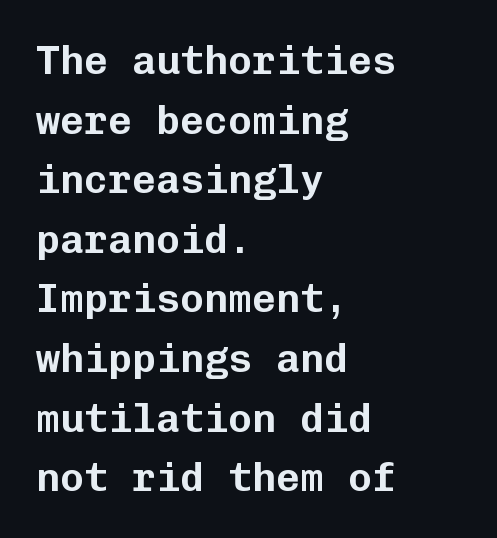
Looks like terminal output: every glyph gets an equal slot. The designer left line spacing at the default. The gap between lines stays unmarked. There is no visible air inserted between adjacent glyphs. The specimen reads as upright at a glance.
